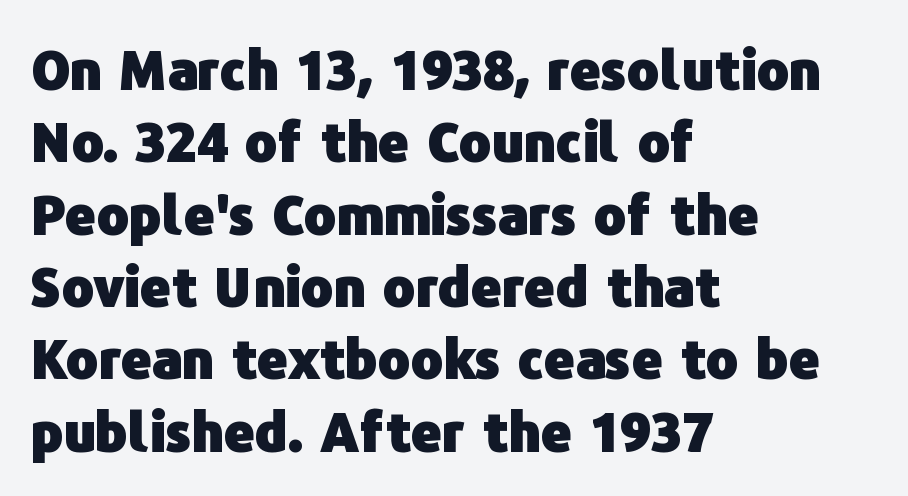
Q: Is the text bold? A: Yes.
Q: Is the text italic (slanted)? A: No, it is upright.
Q: Is the typeface a serif or a sans-serif typeface? A: Sans-serif.
Q: Is the text underlined? A: No.
Q: How is the paragraph aligned? A: Left-aligned.
Q: Is the spacing between letters normal or unusually wide? A: Normal.
Q: Is the spacing between lines tight, normal or loose? A: Normal.
Q: Width (condensed, normal, or wide)? A: Normal.
Q: Stroke contrast? A: Low.
Q: x-height? A: Medium.
Q: Monospaced? A: No.
